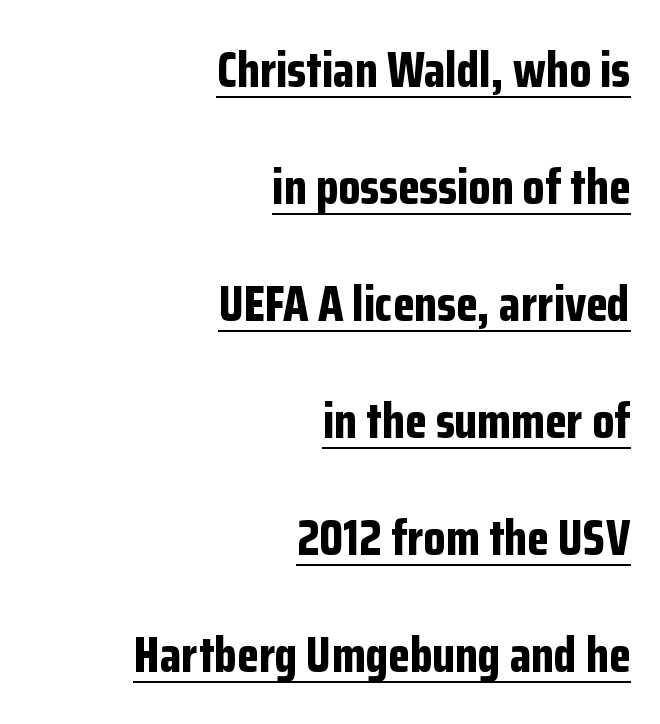
Q: Is the text bold? A: Yes.
Q: Is the text italic (slanted)? A: No, it is upright.
Q: Is the typeface a serif or a sans-serif typeface? A: Sans-serif.
Q: Is the text underlined? A: Yes.
Q: How is the paragraph aligned? A: Right-aligned.
Q: Is the spacing between letters normal or unusually wide? A: Normal.
Q: Is the spacing between lines tight, normal or loose? A: Loose.
Q: Width (condensed, normal, or wide)? A: Condensed.
Q: Stroke contrast? A: Low.
Q: x-height? A: Medium.
Q: Monospaced? A: No.
